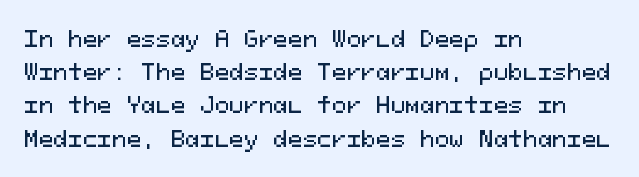
Q: Is the text italic (slanted)? A: No, it is upright.
Q: Is the text underlined? A: No.
Q: How is the paragraph aligned? A: Left-aligned.
Q: Is the spacing between letters normal or unusually wide? A: Normal.
Q: Is the spacing between lines tight, normal or loose? A: Normal.
